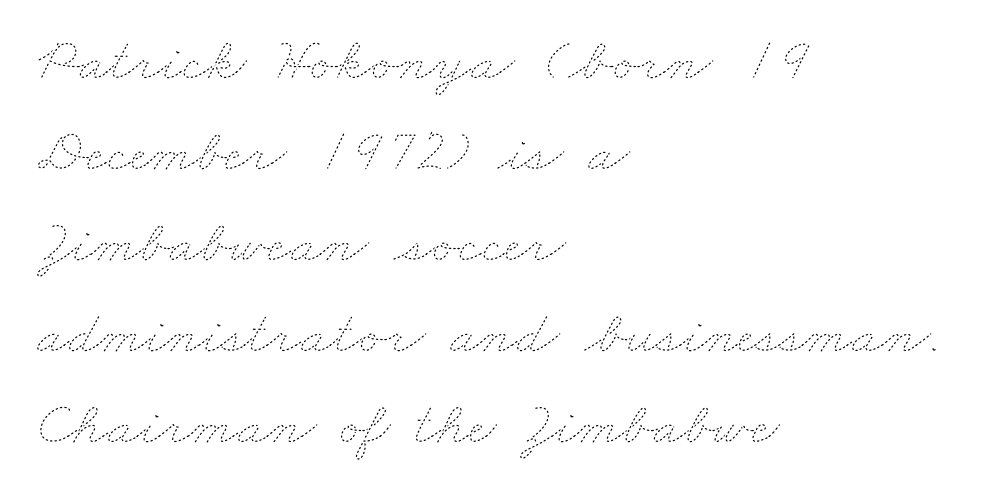
{"bold": "no", "weight": "thin", "width": "wide", "stroke_contrast": "low", "x_height": "small", "monospaced": "no", "underline": "no", "align": "left", "line_spacing": "normal", "line_spacing_ratio": 1.49, "letter_spacing": "normal", "letter_spacing_em": 0.0, "glyph_px": 61}
